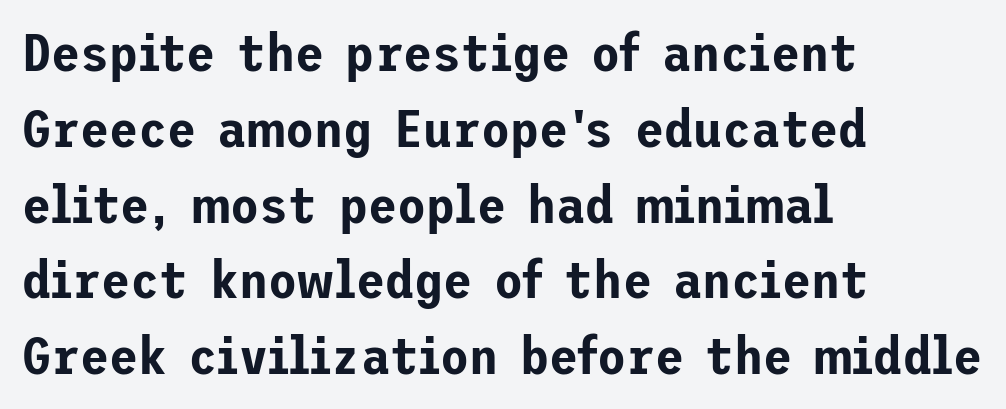
Every row of glyphs begins at an identical x-position on the left. Only glyphs here, with clear space below each row. Tracking here is standard; glyphs follow each other at the usual distance. Nothing sits at the stroke ends, so this counts as sans-serif. The letters stand straight up with perfectly vertical stems.
